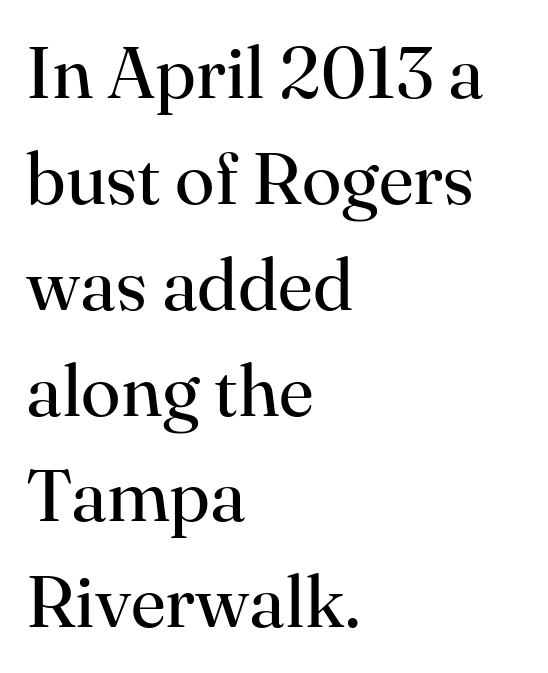
The image shows 73 px regular-weight serif type, upright; set left-aligned, normal line spacing (1.45x), normal letter spacing, not underlined; high stroke contrast and a small x-height.
